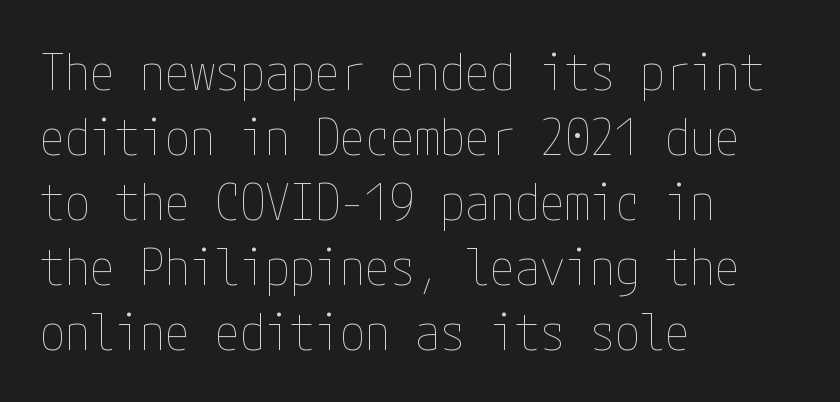
The image shows 50 px thin, condensed type, upright; set left-aligned, normal line spacing (1.3x), normal letter spacing, not underlined; low stroke contrast and a medium x-height.
